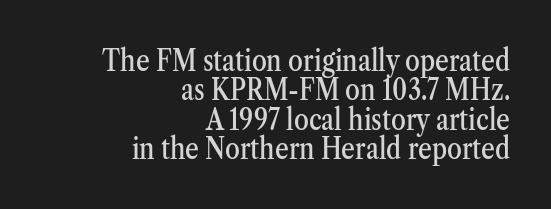
Descender tails drop into unmarked territory. Compared with a flush-left layout, this one pins lines to the opposite, right side. In terms of posture, this sample is upright. Rows of type sit shoulder to shoulder in the vertical direction.
